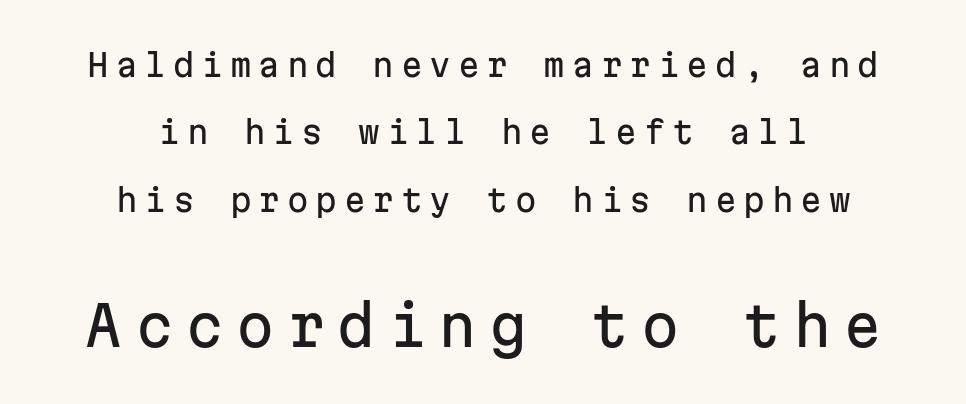
Q: Is the text italic (slanted)? A: No, it is upright.
Q: Is the typeface a serif or a sans-serif typeface? A: Sans-serif.
Q: Is the text underlined? A: No.
Q: How is the paragraph aligned? A: Centered.
Q: Is the spacing between letters normal or unusually wide? A: Unusually wide.
Q: Is the spacing between lines tight, normal or loose? A: Loose.
Q: Which block of text is set in a larger size, the first (top) or the second (bottom)? A: The second (bottom) one.
Q: Width (condensed, normal, or wide)? A: Normal.
Q: Stroke contrast? A: Low.
Q: x-height? A: Medium.
Q: Monospaced? A: Yes.
